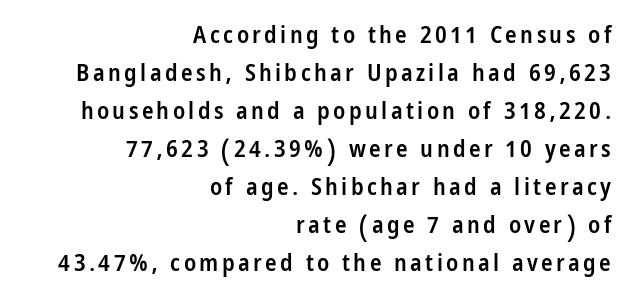
Q: Is the text bold? A: Semi-bold.
Q: Is the text italic (slanted)? A: No, it is upright.
Q: Is the text underlined? A: No.
Q: How is the paragraph aligned? A: Right-aligned.
Q: Is the spacing between lines tight, normal or loose? A: Normal.
